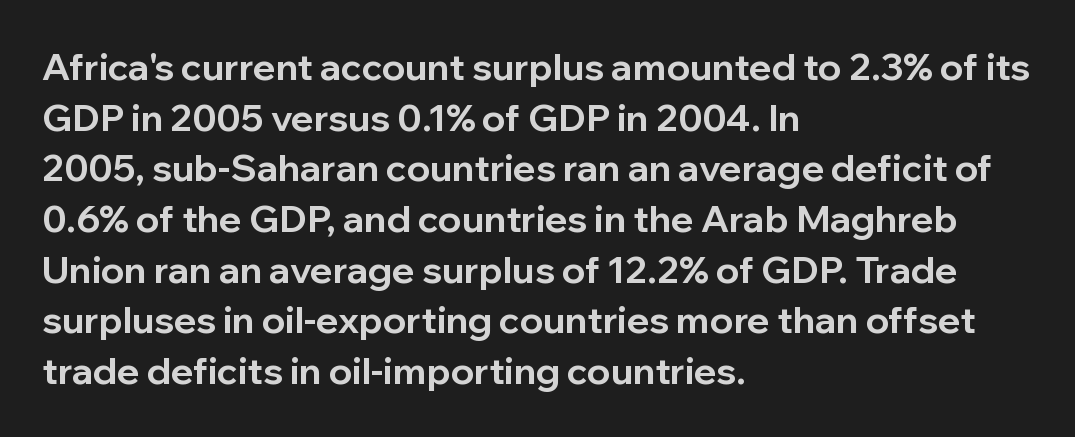
Q: Is the text bold? A: Yes.
Q: Is the text italic (slanted)? A: No, it is upright.
Q: Is the typeface a serif or a sans-serif typeface? A: Sans-serif.
Q: Is the text underlined? A: No.
Q: How is the paragraph aligned? A: Left-aligned.
Q: Is the spacing between letters normal or unusually wide? A: Normal.
Q: Is the spacing between lines tight, normal or loose? A: Normal.
Q: Width (condensed, normal, or wide)? A: Normal.
Q: Stroke contrast? A: Low.
Q: x-height? A: Medium.
Q: Monospaced? A: No.
